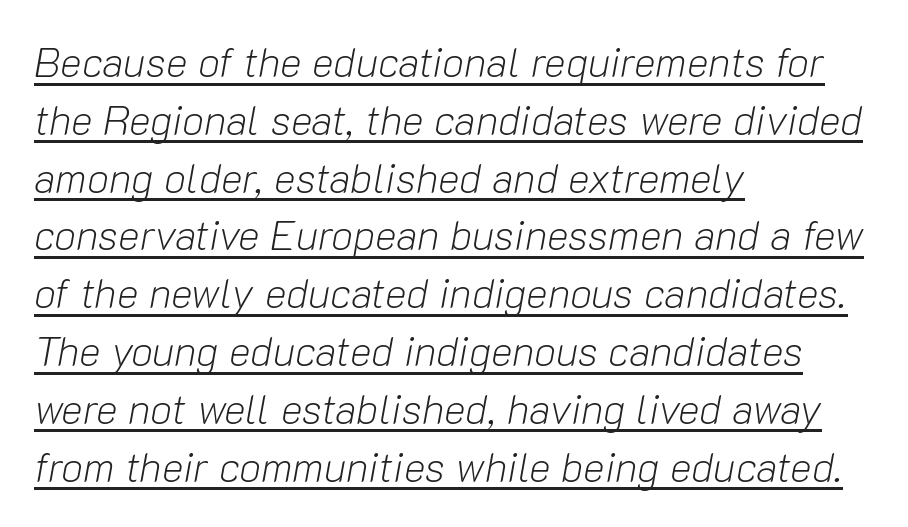
The line-height multiplier appears to be the usual default. Character widths vary here, with narrow letters taking less room than wide ones. In CSS terms this would be text-align: left. Is the type slanted? Yes — the strokes lean at a clear angle. No extra ink here — the face is not bold.
